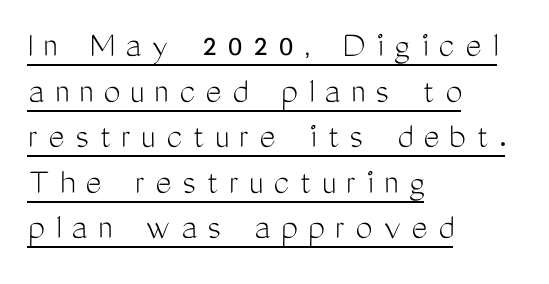
{"serif": "no", "italic": "no", "bold": "no", "weight": "light", "width": "condensed", "stroke_contrast": "medium", "x_height": "medium", "monospaced": "no", "underline": "yes", "align": "left", "line_spacing_ratio": 1.2, "letter_spacing": "wide", "letter_spacing_em": 0.28, "glyph_px": 38}
